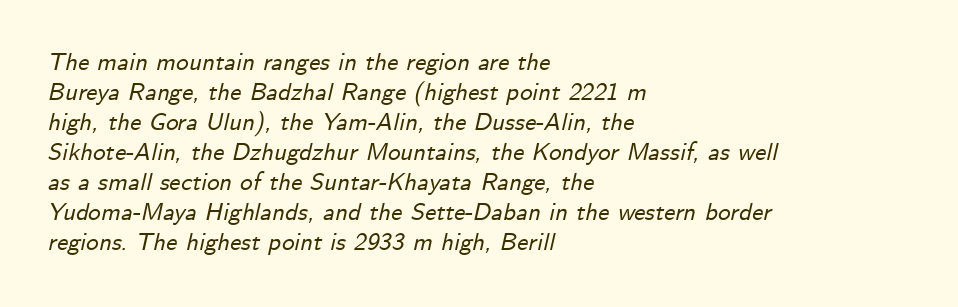
Visually the block forms a straight wall on the left and a jagged coastline on the right. Does extra space separate the letters? No, they use regular spacing. Decoration check: the copy has no underline. The lettering tilts uniformly, giving the passage an italic look.
